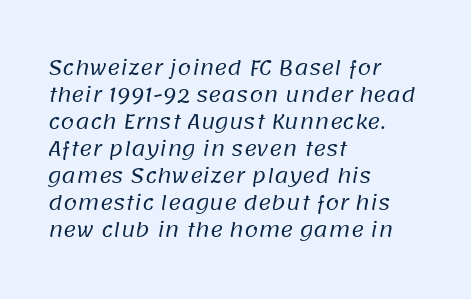
Q: Is the text bold? A: No.
Q: Is the text underlined? A: No.
Q: How is the paragraph aligned? A: Left-aligned.
Q: Is the spacing between letters normal or unusually wide? A: Normal.
Q: Is the spacing between lines tight, normal or loose? A: Normal.
